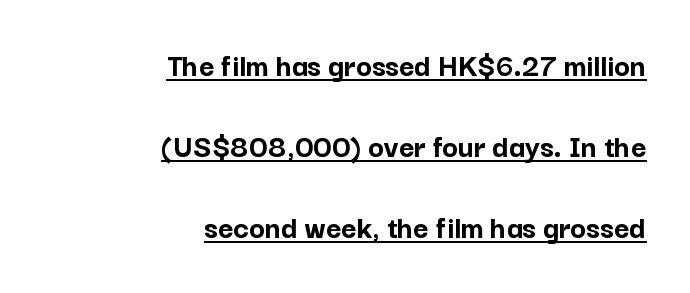
{"serif": "no", "italic": "no", "bold": "yes", "weight": "semibold", "width": "normal", "stroke_contrast": "low", "x_height": "medium", "monospaced": "no", "underline": "yes", "align": "right", "line_spacing": "loose", "line_spacing_ratio": 2.46, "letter_spacing": "normal", "letter_spacing_em": 0.0, "glyph_px": 33}
